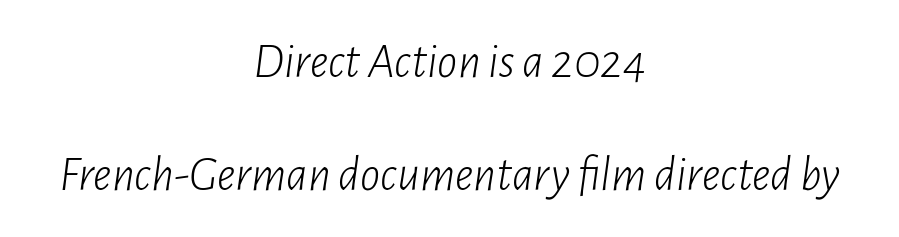
Each row of text sits above clean, open space. A light-to-regular cut is what we see here. Observe the lean: these are italic letterforms. Honestly, the letter spacing is just normal — you wouldn't notice it.
